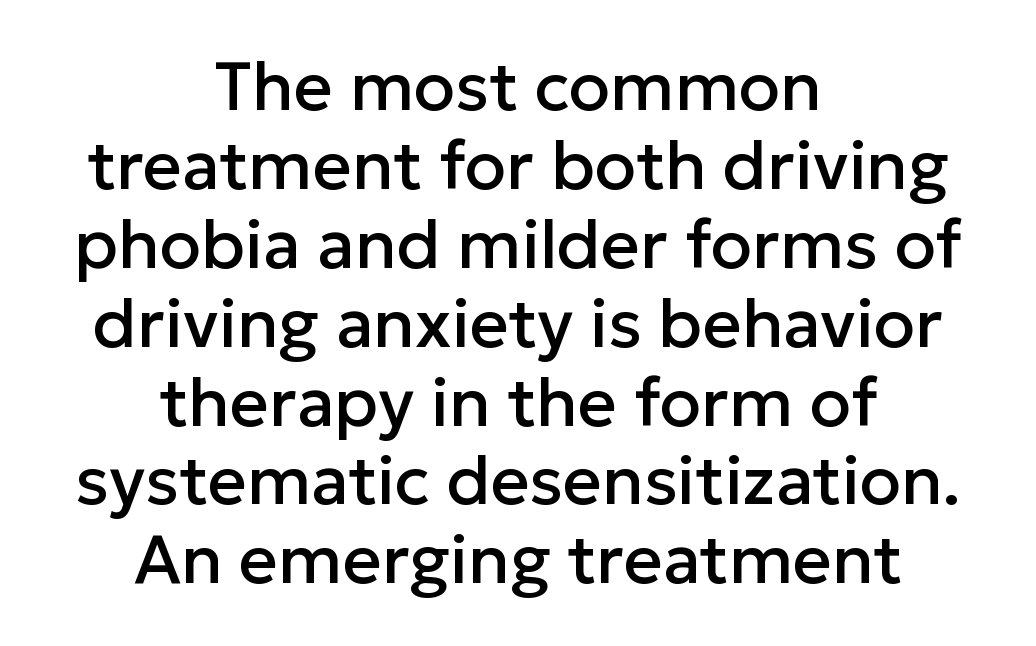
This is roman type, the default non-slanted kind. Proportional: the letters do not fall into vertical columns. Notice how the passage keeps no hard edge, just a central spine. The rendering keeps characters at their native spacing.
